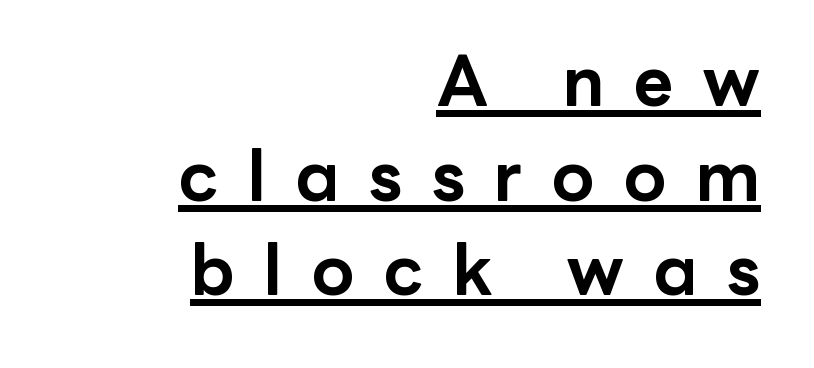
The face used here is rendered with a markedly widened letterfit. Students, observe the line beneath the letters — that is underlining. In terms of posture, this sample is upright. If you measured baseline to baseline, you'd find a middling distance. Horizontally, the lines are justified to the trailing edge only.
